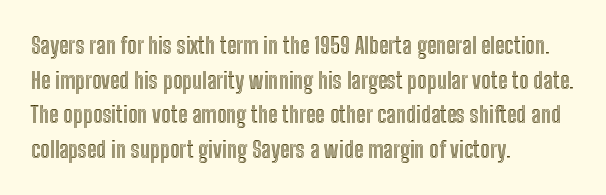
{"italic": "no", "underline": "no", "align": "left", "line_spacing": "normal", "line_spacing_ratio": 1.51, "letter_spacing": "normal", "letter_spacing_em": 0.0, "glyph_px": 23}
